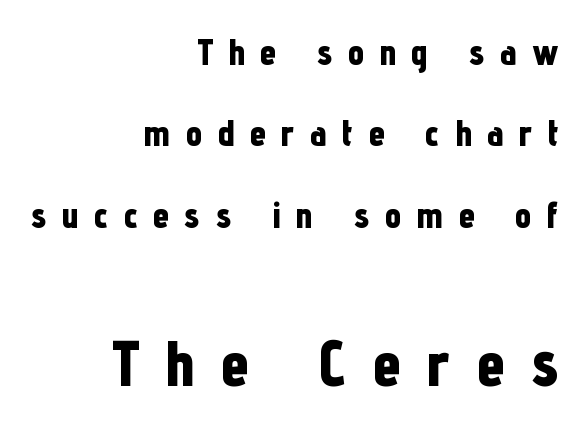
{"serif": "no", "italic": "no", "bold": "yes", "weight": "bold", "width": "condensed", "stroke_contrast": "low", "x_height": "medium", "monospaced": "no", "underline": "no", "align": "right", "line_spacing": "loose", "line_spacing_ratio": 2.2, "letter_spacing": "wide", "letter_spacing_em": 0.41, "larger_block": "second", "size_ratio": 1.73, "glyph_px": 64}
